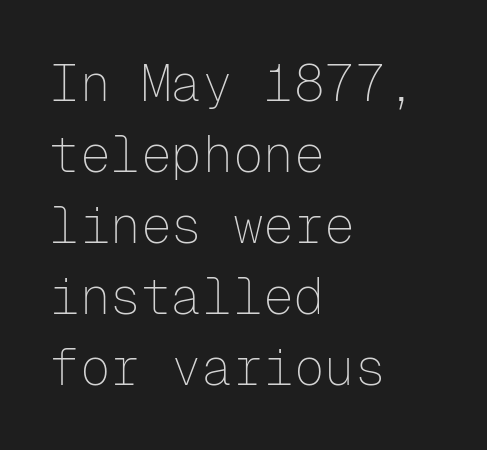
{"serif": "no", "italic": "no", "bold": "no", "weight": "thin", "width": "normal", "stroke_contrast": "low", "x_height": "medium", "monospaced": "yes", "underline": "no", "align": "left", "line_spacing": "normal", "line_spacing_ratio": 1.39, "letter_spacing": "normal", "letter_spacing_em": 0.0, "glyph_px": 51}
